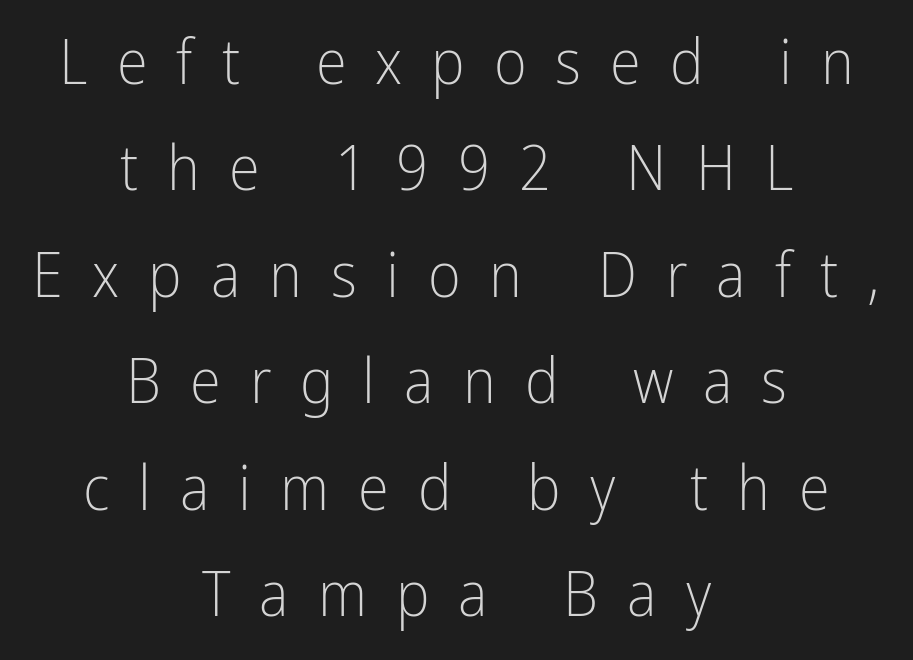
The image shows 63 px light, condensed sans-serif type, upright; set centered, normal line spacing (1.69x), unusually wide letter spacing (+0.46 em), not underlined; low stroke contrast and a medium x-height.
